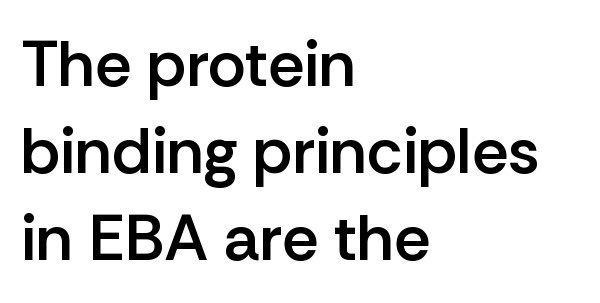
The image shows 65 px semibold sans-serif type, upright; set left-aligned, normal line spacing (1.34x), normal letter spacing, not underlined; low stroke contrast and a medium x-height.
